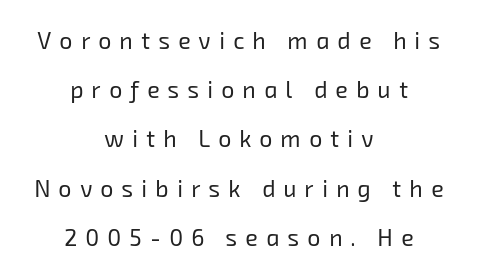
Q: Is the text bold? A: No.
Q: Is the text underlined? A: No.
Q: How is the paragraph aligned? A: Centered.
Q: Is the spacing between letters normal or unusually wide? A: Unusually wide.
Q: Is the spacing between lines tight, normal or loose? A: Loose.
